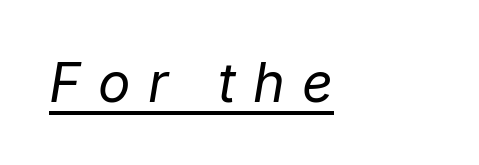
The image shows 54 px regular-weight type, italic (leaning right); set left-aligned, unusually wide letter spacing (+0.32 em), underlined; low stroke contrast and a medium x-height.
